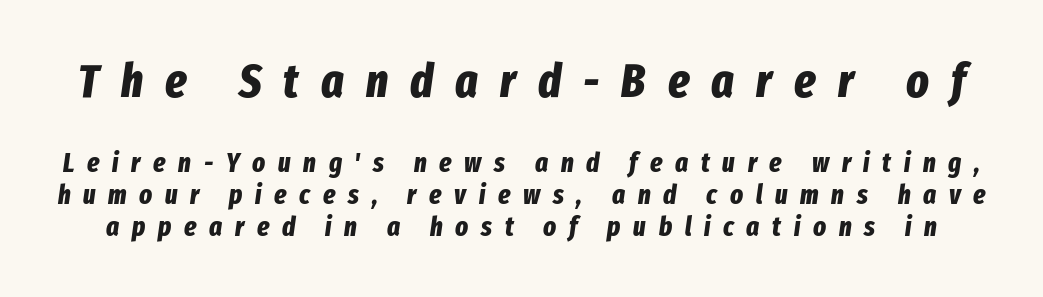
Q: Is the text bold? A: Yes.
Q: Is the text italic (slanted)? A: Yes, it leans right by about 8 degrees.
Q: Is the text underlined? A: No.
Q: Is the spacing between letters normal or unusually wide? A: Unusually wide.
Q: Which block of text is set in a larger size, the first (top) or the second (bottom)? A: The first (top) one.
Q: Width (condensed, normal, or wide)? A: Condensed.
Q: Stroke contrast? A: Low.
Q: x-height? A: Medium.
Q: Monospaced? A: No.
